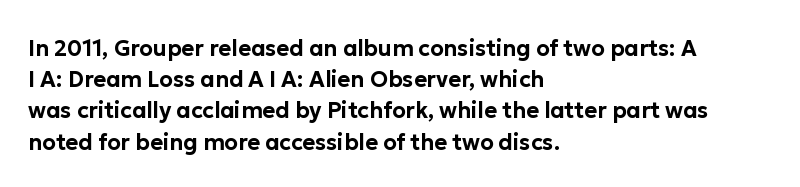
{"italic": "no", "underline": "no", "align": "left", "line_spacing": "normal", "line_spacing_ratio": 1.42, "letter_spacing": "normal", "letter_spacing_em": 0.0, "glyph_px": 22}
